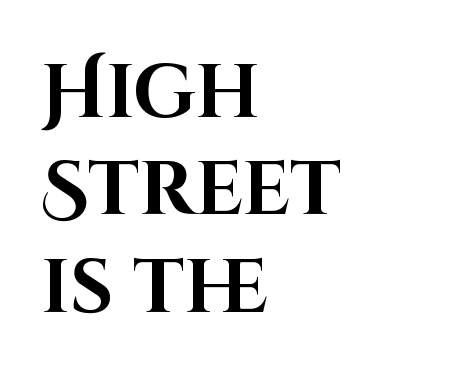
Q: Is the text bold? A: Yes.
Q: Is the text italic (slanted)? A: No, it is upright.
Q: Is the typeface a serif or a sans-serif typeface? A: Sans-serif.
Q: Is the text underlined? A: No.
Q: How is the paragraph aligned? A: Left-aligned.
Q: Is the spacing between letters normal or unusually wide? A: Normal.
Q: Is the spacing between lines tight, normal or loose? A: Normal.
Q: Width (condensed, normal, or wide)? A: Normal.
Q: Stroke contrast? A: High.
Q: x-height? A: Large.
Q: Monospaced? A: No.
